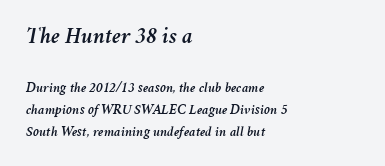
The image shows 23 px text type, italic (leaning right); set left-aligned, normal line spacing (1.58x), normal letter spacing, not underlined; the first (top) block is 1.64x larger.
